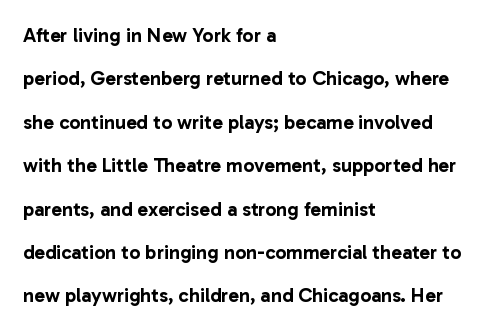
{"italic": "no", "underline": "no", "align": "left", "line_spacing": "loose", "line_spacing_ratio": 2.17, "letter_spacing": "normal", "letter_spacing_em": 0.0, "glyph_px": 20}
